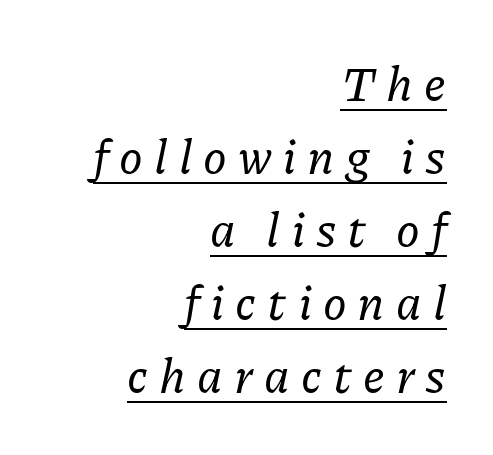
The image shows 48 px serif type, italic (leaning right); set right-aligned, normal line spacing (1.52x), unusually wide letter spacing (+0.23 em), underlined; low stroke contrast and a medium x-height.
